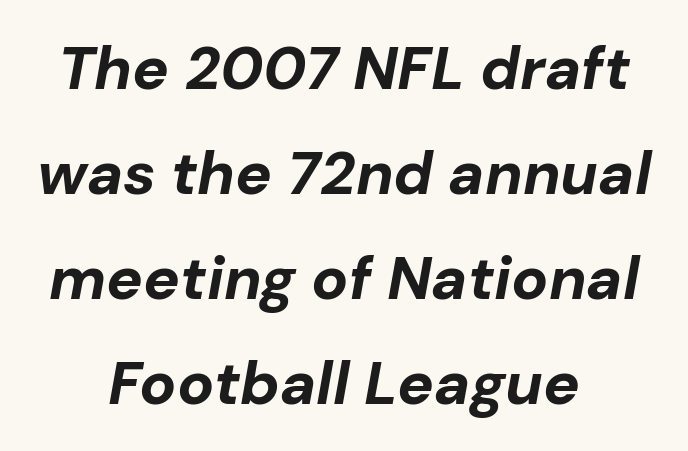
{"italic": "yes", "lean": "right", "slant_degrees": 10, "bold": "yes", "weight": "bold", "width": "normal", "stroke_contrast": "low", "x_height": "medium", "monospaced": "no", "underline": "no", "align": "center", "line_spacing_ratio": 1.72, "letter_spacing": "normal", "letter_spacing_em": 0.0, "glyph_px": 61}
